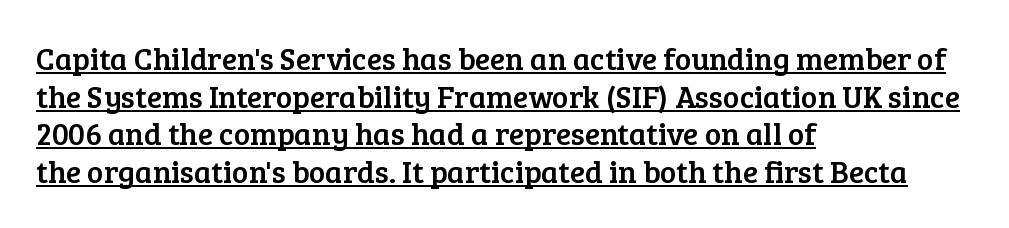
{"serif": "yes", "italic": "no", "width": "normal", "stroke_contrast": "low", "x_height": "medium", "monospaced": "no", "underline": "yes", "align": "left", "line_spacing_ratio": 1.21, "letter_spacing": "normal", "letter_spacing_em": 0.0, "glyph_px": 31}
